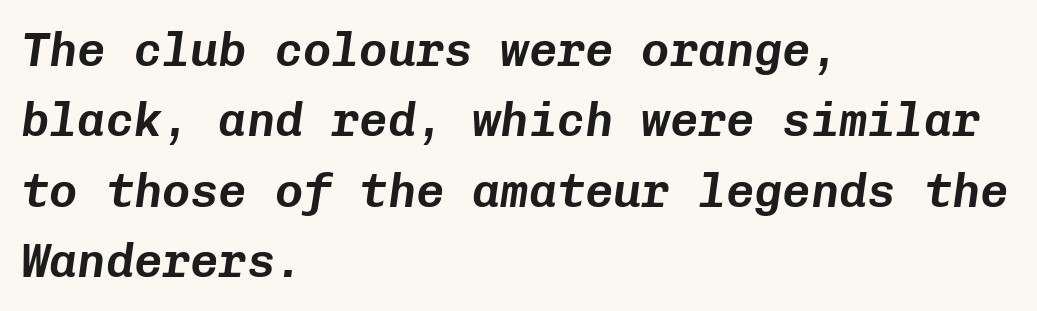
If you measured baseline to baseline, you'd find a middling distance. The face used here is monospaced, like something from a code editor. Words float on clear page, feet unadorned. Observe the lean: these are italic letterforms. These lines stack with their left ends in a neat column. These lines keep a tight, regular rhythm from letter to letter.
